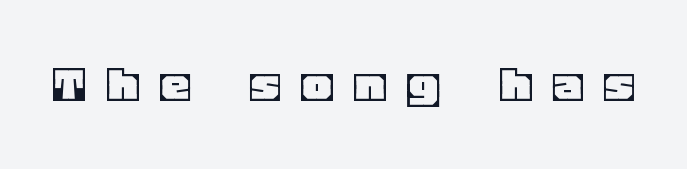
The axis of the letterforms is exactly vertical. The rendering uses natural spacing where letterforms have individual widths. Each word looks stretched out because of the extra space between its letters. Letters rest on an invisible, unmarked baseline.
